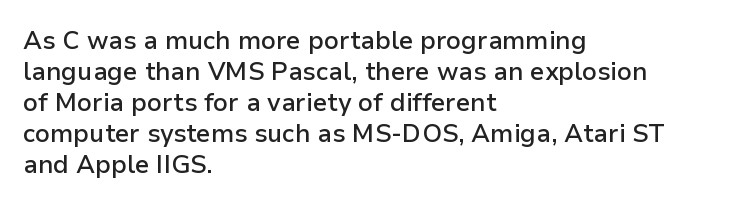
{"italic": "no", "bold": "semi", "underline": "no", "align": "left", "line_spacing_ratio": 1.24, "letter_spacing": "normal", "letter_spacing_em": 0.0, "glyph_px": 25}
